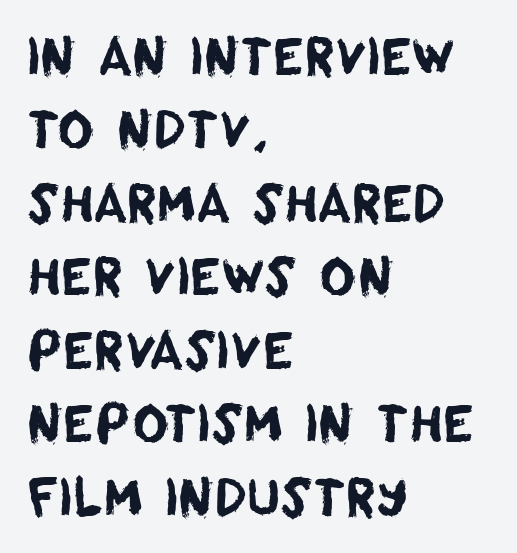
Q: Is the typeface a serif or a sans-serif typeface? A: Sans-serif.
Q: Is the text underlined? A: No.
Q: How is the paragraph aligned? A: Left-aligned.
Q: Is the spacing between letters normal or unusually wide? A: Normal.
Q: Is the spacing between lines tight, normal or loose? A: Normal.
Q: Width (condensed, normal, or wide)? A: Normal.
Q: Stroke contrast? A: Low.
Q: x-height? A: Large.
Q: Monospaced? A: No.
